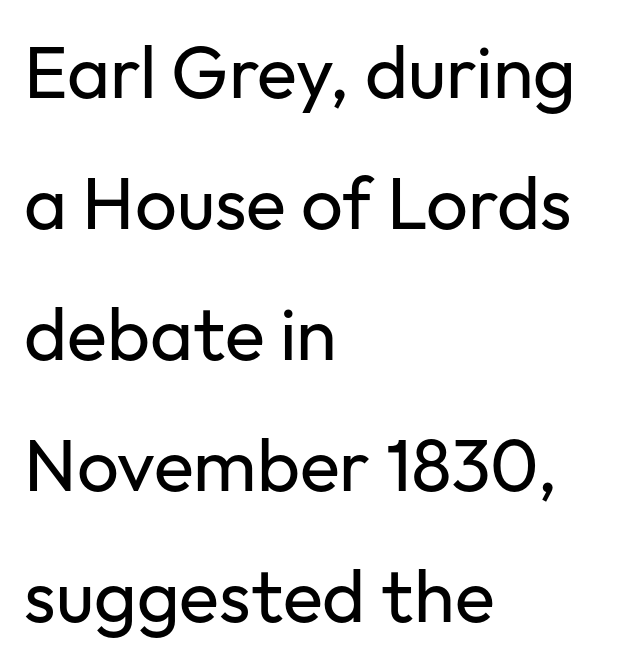
The image shows 74 px regular-weight sans-serif type, upright; set left-aligned, line spacing 1.77x, normal letter spacing, not underlined; low stroke contrast and a medium x-height.
